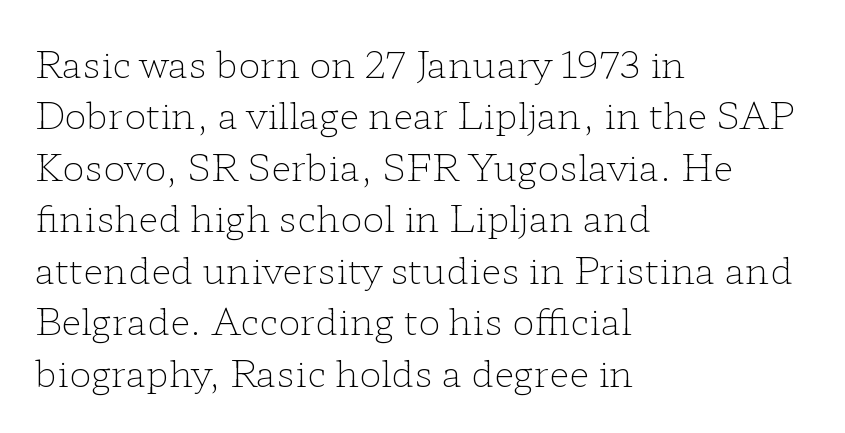
The image shows 37 px light, wide serif type, upright; set left-aligned, normal line spacing (1.39x), normal letter spacing, not underlined; low stroke contrast and a medium x-height.
